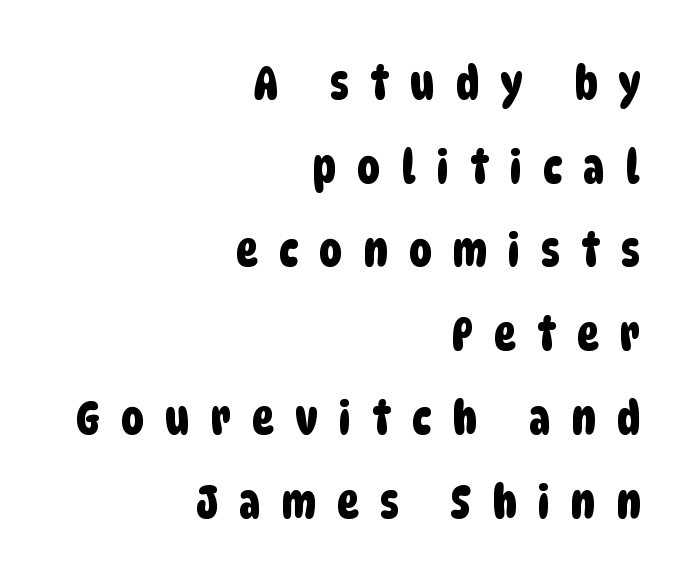
Q: Is the typeface a serif or a sans-serif typeface? A: Sans-serif.
Q: Is the text underlined? A: No.
Q: How is the paragraph aligned? A: Right-aligned.
Q: Is the spacing between letters normal or unusually wide? A: Unusually wide.
Q: Width (condensed, normal, or wide)? A: Condensed.
Q: Stroke contrast? A: Low.
Q: x-height? A: Large.
Q: Monospaced? A: No.
